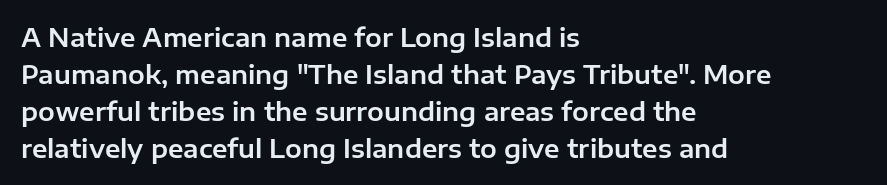
The space beneath each line is pristine and unruled. Compared with typical paragraphs, the rows here are spaced about the same. Notice how the passage keeps a crisp vertical edge on the left only. Short note: letters normally spaced.
